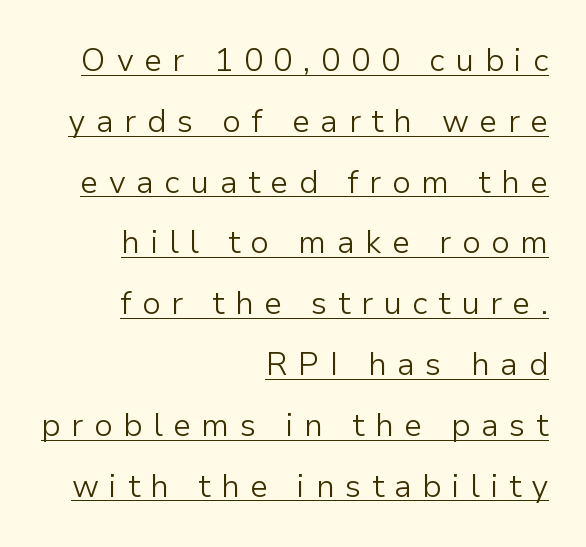
Q: Is the text bold? A: No.
Q: Is the text italic (slanted)? A: No, it is upright.
Q: Is the typeface a serif or a sans-serif typeface? A: Sans-serif.
Q: Is the text underlined? A: Yes.
Q: How is the paragraph aligned? A: Right-aligned.
Q: Is the spacing between letters normal or unusually wide? A: Unusually wide.
Q: Is the spacing between lines tight, normal or loose? A: Loose.
Q: Width (condensed, normal, or wide)? A: Normal.
Q: Stroke contrast? A: Low.
Q: x-height? A: Medium.
Q: Monospaced? A: No.
